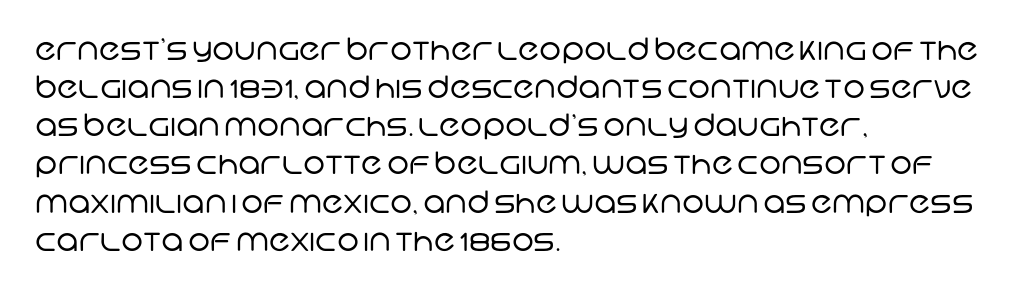
In terms of letterspacing, this is plain default setting. The rendering anchors every line to the left-hand side. Varying glyph widths throughout — classic text-font behaviour. Ink coverage per letter is moderate at most.
